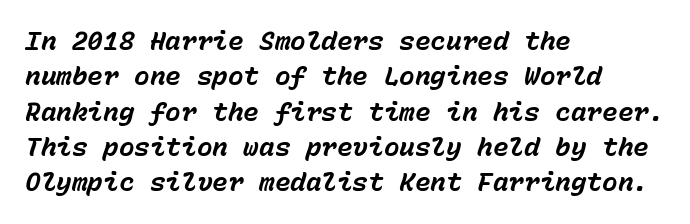
Q: Is the text bold? A: Yes.
Q: Is the text italic (slanted)? A: Yes, it leans right by about 15 degrees.
Q: Is the text underlined? A: No.
Q: How is the paragraph aligned? A: Left-aligned.
Q: Is the spacing between letters normal or unusually wide? A: Normal.
Q: Is the spacing between lines tight, normal or loose? A: Normal.
